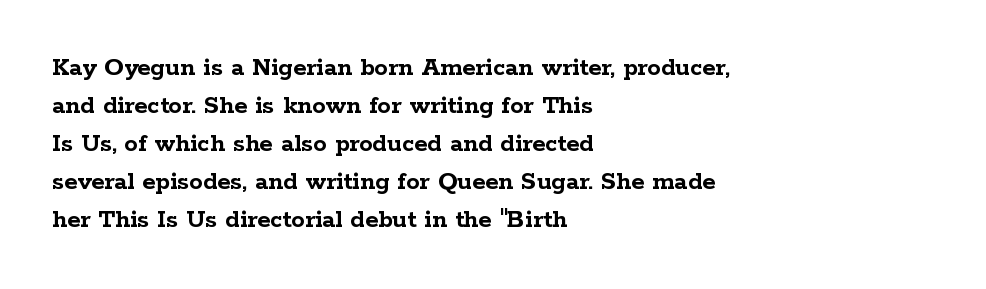
Nothing unusual about the tracking: characters are spaced as the font intends. Glance below the letters and you will spot only blank space. Designer's note — italics off, roman on. Alignment: flush left.
